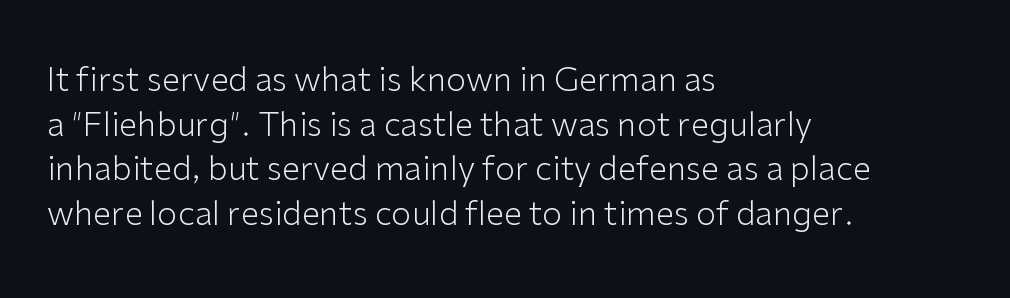
The image shows 33 px light sans-serif type, upright; set left-aligned, normal line spacing (1.35x), normal letter spacing, not underlined; low stroke contrast and a medium x-height.
